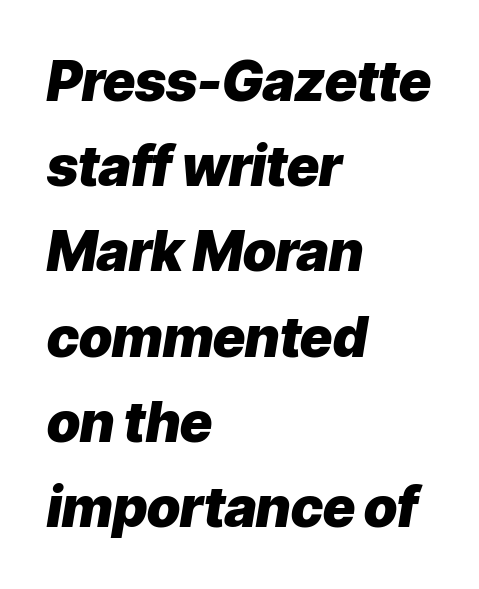
Q: Is the text bold? A: Yes.
Q: Is the text italic (slanted)? A: Yes, it leans right by about 9 degrees.
Q: Is the text underlined? A: No.
Q: How is the paragraph aligned? A: Left-aligned.
Q: Is the spacing between letters normal or unusually wide? A: Normal.
Q: Is the spacing between lines tight, normal or loose? A: Normal.
Q: Width (condensed, normal, or wide)? A: Normal.
Q: Stroke contrast? A: Low.
Q: x-height? A: Medium.
Q: Monospaced? A: No.
